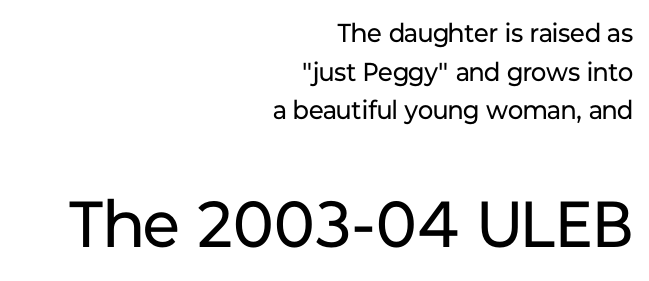
Q: Is the text bold? A: No.
Q: Is the text italic (slanted)? A: No, it is upright.
Q: Is the typeface a serif or a sans-serif typeface? A: Sans-serif.
Q: Is the text underlined? A: No.
Q: How is the paragraph aligned? A: Right-aligned.
Q: Is the spacing between letters normal or unusually wide? A: Normal.
Q: Is the spacing between lines tight, normal or loose? A: Normal.
Q: Which block of text is set in a larger size, the first (top) or the second (bottom)? A: The second (bottom) one.
Q: Width (condensed, normal, or wide)? A: Normal.
Q: Stroke contrast? A: Low.
Q: x-height? A: Medium.
Q: Monospaced? A: No.
